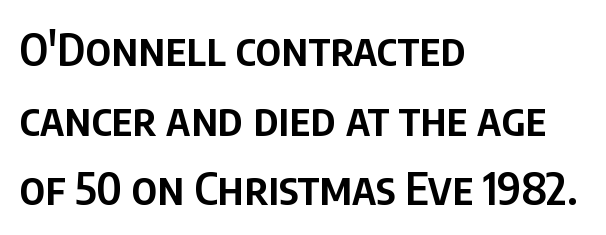
Q: Is the text bold? A: Semi-bold.
Q: Is the text italic (slanted)? A: No, it is upright.
Q: Is the typeface a serif or a sans-serif typeface? A: Sans-serif.
Q: Is the text underlined? A: No.
Q: How is the paragraph aligned? A: Left-aligned.
Q: Is the spacing between letters normal or unusually wide? A: Normal.
Q: Is the spacing between lines tight, normal or loose? A: Normal.
Q: Width (condensed, normal, or wide)? A: Condensed.
Q: Stroke contrast? A: Low.
Q: x-height? A: Large.
Q: Monospaced? A: No.
